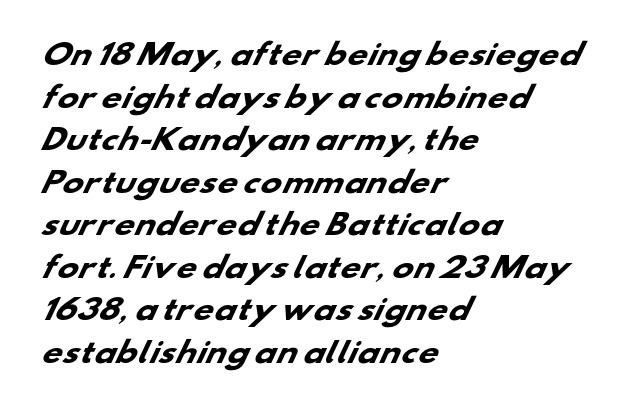
{"serif": "no", "bold": "yes", "weight": "heavy", "width": "wide", "stroke_contrast": "low", "x_height": "small", "monospaced": "no", "underline": "no", "align": "left", "line_spacing": "normal", "line_spacing_ratio": 1.52, "letter_spacing": "normal", "letter_spacing_em": 0.0, "glyph_px": 28}
